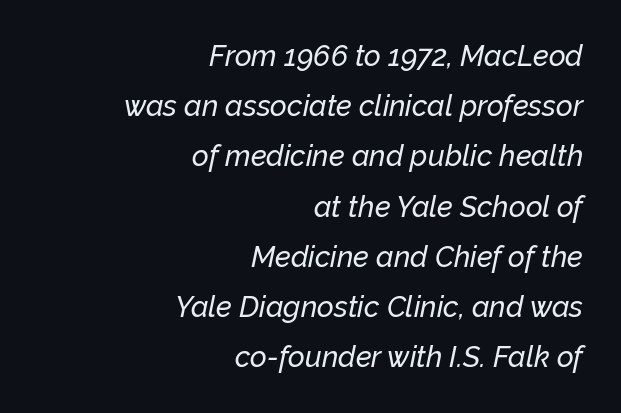
The image shows 29 px text type, italic (leaning right); set right-aligned, line spacing 1.73x, normal letter spacing, not underlined; low stroke contrast and a medium x-height.
